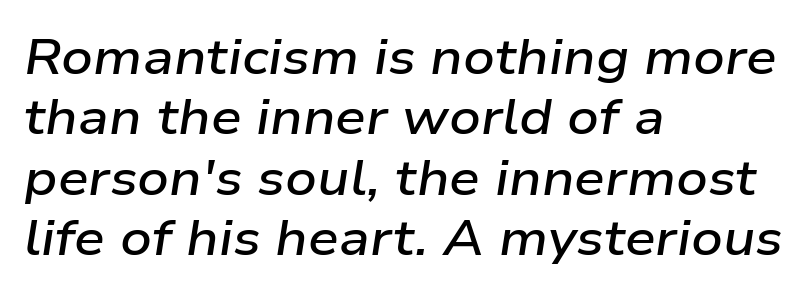
The image shows 49 px semibold, wide type, italic (leaning right); set left-aligned, line spacing 1.23x, normal letter spacing, not underlined; low stroke contrast and a medium x-height.
